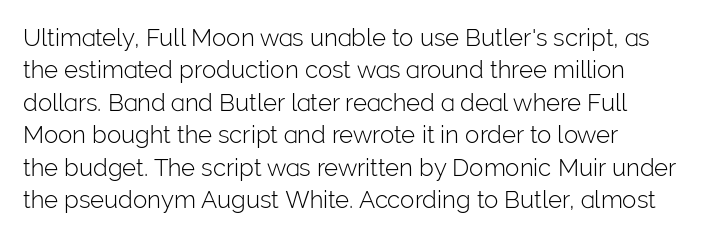
The image shows 24 px text type, upright; set left-aligned, normal line spacing (1.35x), normal letter spacing, not underlined.
